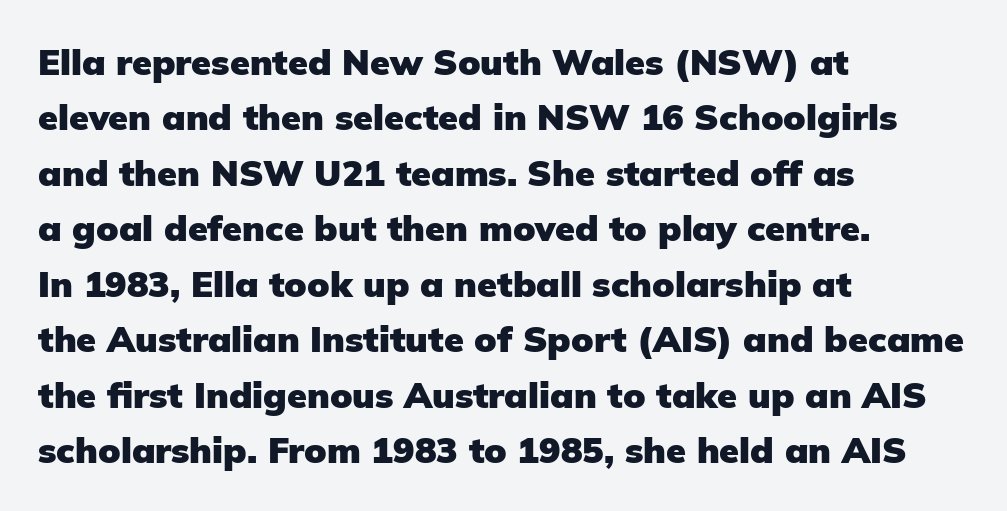
Q: Is the text bold? A: Yes.
Q: Is the text italic (slanted)? A: No, it is upright.
Q: Is the typeface a serif or a sans-serif typeface? A: Sans-serif.
Q: Is the text underlined? A: No.
Q: How is the paragraph aligned? A: Left-aligned.
Q: Is the spacing between letters normal or unusually wide? A: Normal.
Q: Is the spacing between lines tight, normal or loose? A: Normal.
Q: Width (condensed, normal, or wide)? A: Normal.
Q: Stroke contrast? A: Low.
Q: x-height? A: Medium.
Q: Monospaced? A: No.
